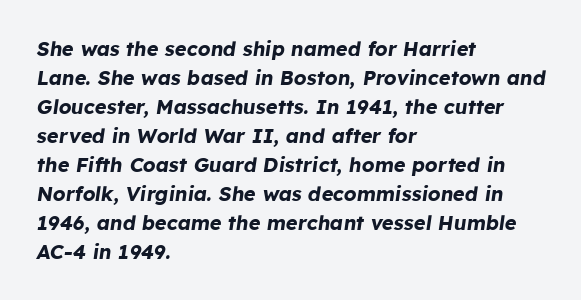
{"italic": "yes", "lean": "right", "slant_degrees": 8, "bold": "yes", "underline": "no", "align": "left", "line_spacing": "normal", "line_spacing_ratio": 1.45, "letter_spacing": "normal", "letter_spacing_em": 0.0, "glyph_px": 20}
